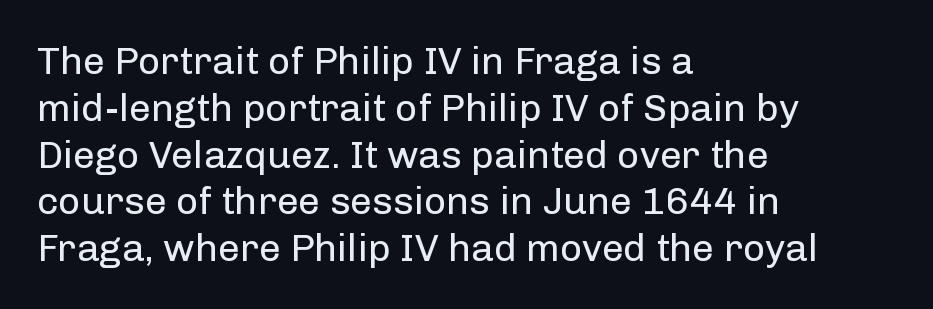
The image shows 39 px regular-weight sans-serif type, upright; set left-aligned, line spacing 1.2x, normal letter spacing, not underlined; low stroke contrast and a medium x-height.
